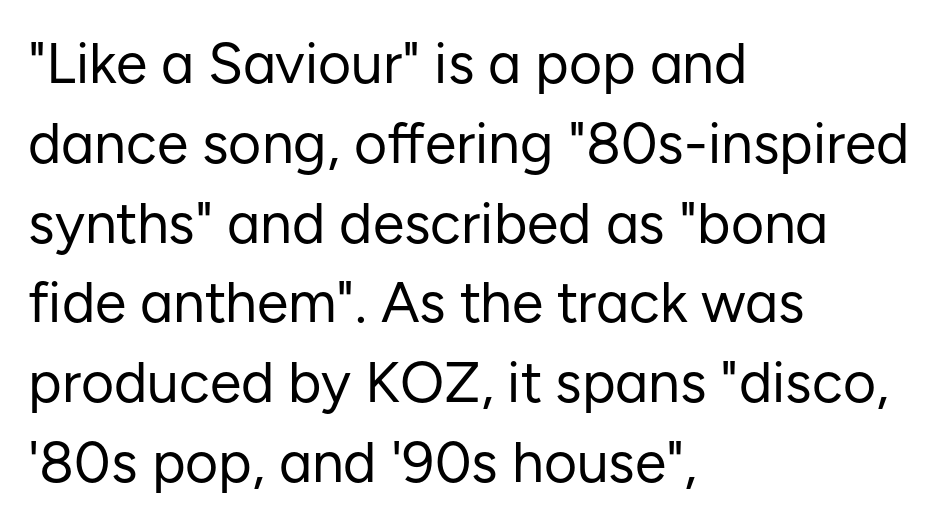
{"serif": "no", "italic": "no", "bold": "no", "weight": "regular", "width": "normal", "stroke_contrast": "low", "x_height": "medium", "monospaced": "no", "underline": "no", "align": "left", "line_spacing": "normal", "line_spacing_ratio": 1.4, "letter_spacing": "normal", "letter_spacing_em": 0.0, "glyph_px": 57}
